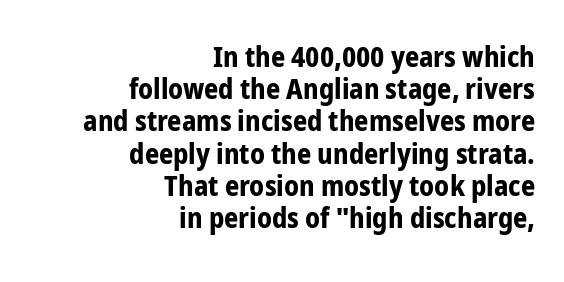
Regarding leading, the lines here are crowded together. The passage shown is typed in a proportional face where columns would drift. Is there any slant? The stems are plumb. Descender tails drop into unmarked territory.
